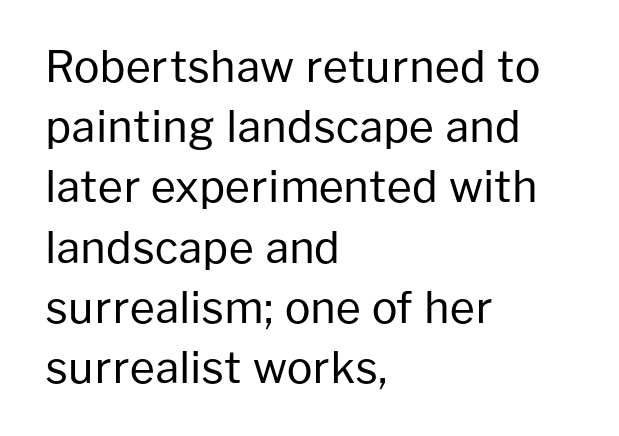
Underlining? Definitely not there. The tracking reads as untouched default to a designer's eye. Whoever set this chose a conventional vertical rhythm. The specimen reads as upright at a glance. The text was rendered using a sans face with plain stroke endings. The lines are quadded left.
